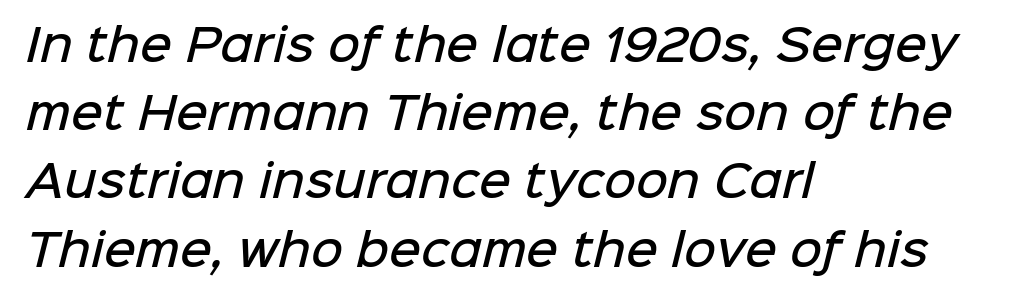
This sample has the flowing, uneven cadence of proportional lettering. The glyphs are unaccompanied by any horizontal stroke below them. One-word summary of the alignment: left. This rendering employs a face without finishing strokes, i.e., a sans-serif.
